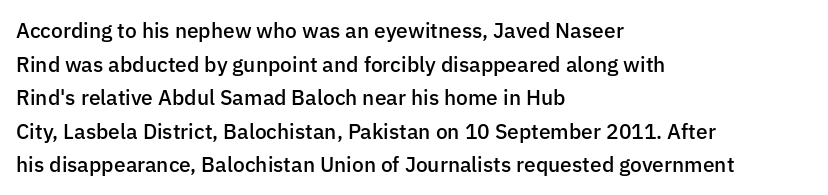
{"italic": "no", "bold": "semi", "underline": "no", "align": "left", "line_spacing": "normal", "line_spacing_ratio": 1.6, "letter_spacing": "normal", "letter_spacing_em": 0.0, "glyph_px": 21}
